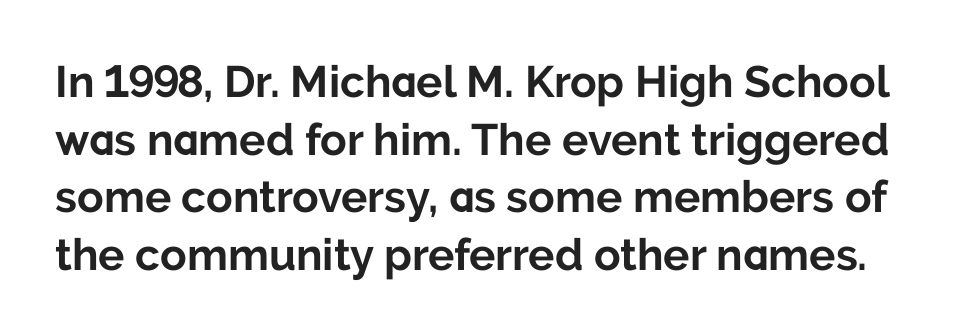
Q: Is the text bold? A: Yes.
Q: Is the text italic (slanted)? A: No, it is upright.
Q: Is the typeface a serif or a sans-serif typeface? A: Sans-serif.
Q: Is the text underlined? A: No.
Q: Is the spacing between letters normal or unusually wide? A: Normal.
Q: Is the spacing between lines tight, normal or loose? A: Normal.
Q: Width (condensed, normal, or wide)? A: Normal.
Q: Stroke contrast? A: Low.
Q: x-height? A: Medium.
Q: Monospaced? A: No.
